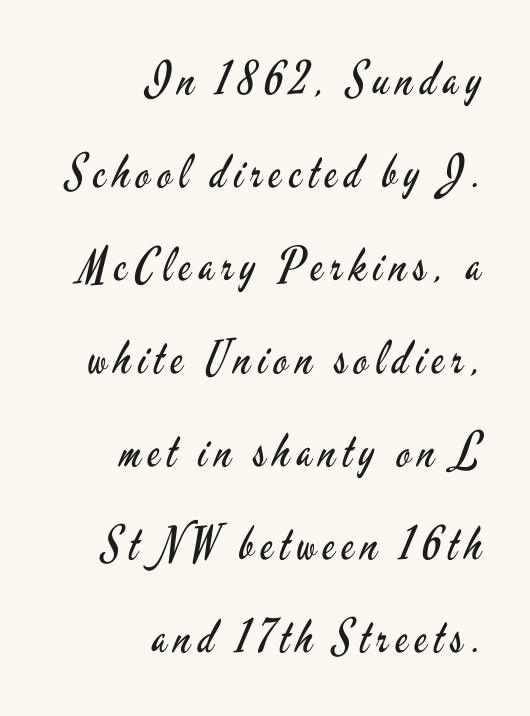
If you drew a ruler down the right edge, every line would touch it. You could not count columns in this text — the font is proportionally spaced. Type style note: lacks serifs. The words here are not underlined.
